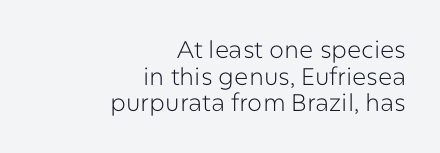
{"italic": "no", "bold": "no", "underline": "no", "align": "right", "line_spacing": "tight", "line_spacing_ratio": 1.11, "letter_spacing": "normal", "letter_spacing_em": 0.0, "glyph_px": 24}
